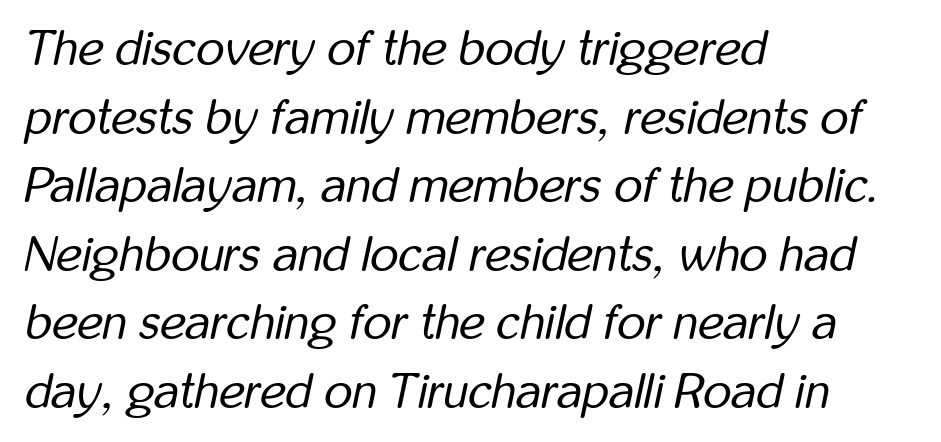
The image shows 49 px regular-weight, condensed type, italic (leaning right); set left-aligned, normal line spacing (1.4x), normal letter spacing, not underlined; low stroke contrast and a medium x-height.
